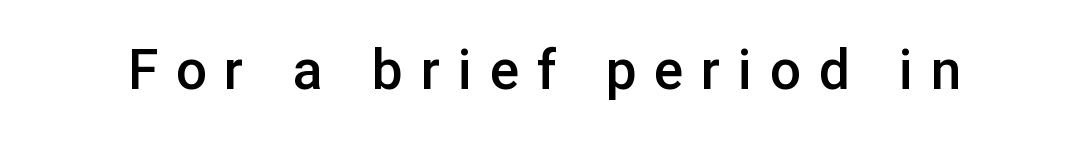
Every letter is mildly thick-stroked: semibold rather than bold. A sans-serif font was chosen for this passage. The specimen omits any rule beneath the text block's lines. Letter spacing: wide. Do the letters lean? They stand straight.
